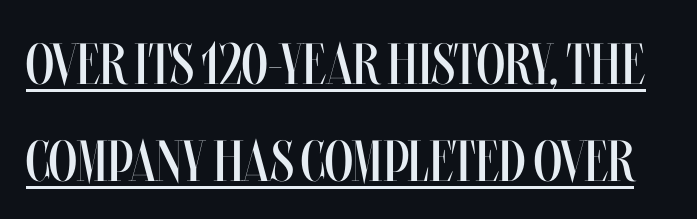
{"italic": "no", "bold": "no", "weight": "regular", "width": "condensed", "stroke_contrast": "medium", "x_height": "large", "monospaced": "no", "underline": "yes", "line_spacing": "normal", "line_spacing_ratio": 1.67, "letter_spacing": "normal", "letter_spacing_em": 0.0, "glyph_px": 58}
